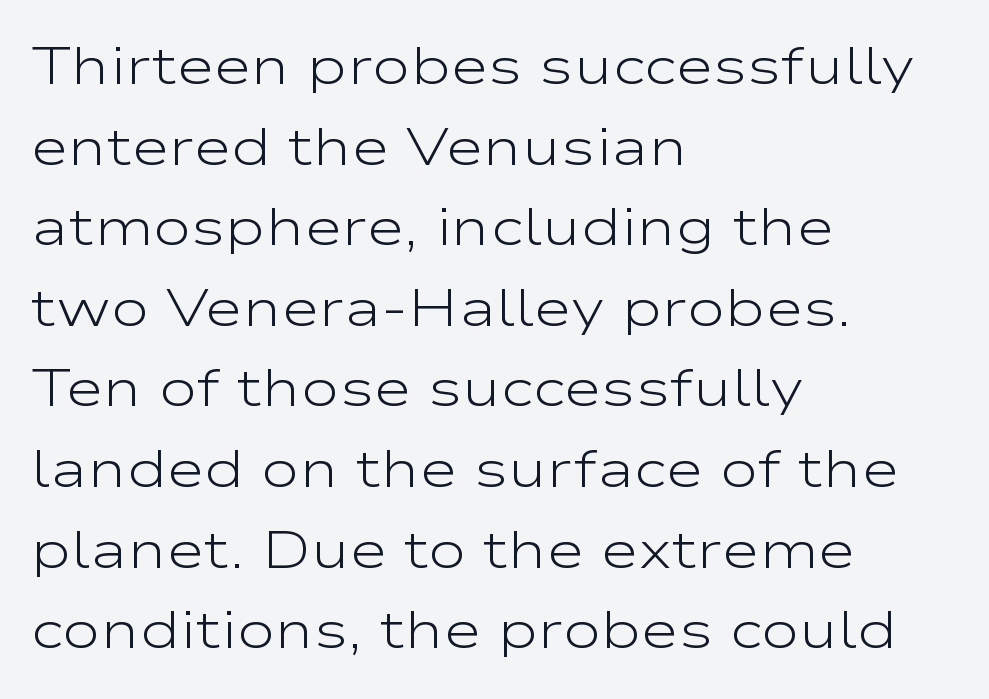
Q: Is the text bold? A: No.
Q: Is the text italic (slanted)? A: No, it is upright.
Q: Is the typeface a serif or a sans-serif typeface? A: Sans-serif.
Q: Is the text underlined? A: No.
Q: How is the paragraph aligned? A: Left-aligned.
Q: Is the spacing between letters normal or unusually wide? A: Normal.
Q: Is the spacing between lines tight, normal or loose? A: Normal.
Q: Width (condensed, normal, or wide)? A: Wide.
Q: Stroke contrast? A: Low.
Q: x-height? A: Medium.
Q: Monospaced? A: No.
